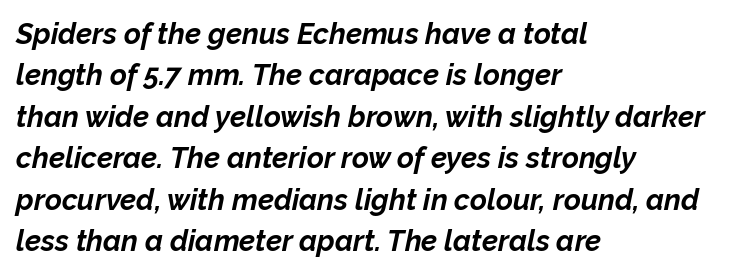
Visually the block forms a straight wall on the left and a jagged coastline on the right. There is no visible air inserted between adjacent glyphs. Underline: absent. Regular leading. The glyphs look as if they've been sheared to an angle. Each letter keeps its own natural width here, so spacing adapts to shape.
